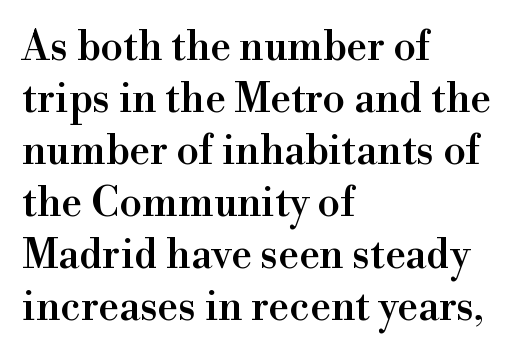
{"serif": "yes", "italic": "no", "width": "normal", "stroke_contrast": "high", "x_height": "small", "monospaced": "no", "underline": "no", "align": "left", "line_spacing": "normal", "line_spacing_ratio": 1.27, "letter_spacing": "normal", "letter_spacing_em": 0.0, "glyph_px": 41}
